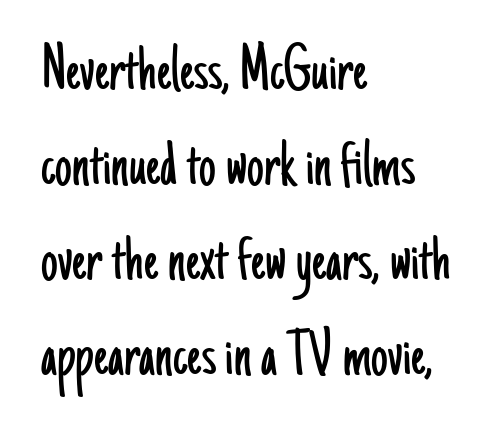
Character widths vary here, with narrow letters taking less room than wide ones. This reads as an unemphasized weight, regular at the heaviest. Anything drawn beneath the words? Only blank space. Does the copy run flush right? No — it runs flush left. Regular leading. Each letter's strokes conclude bluntly, with no projecting serifs.
